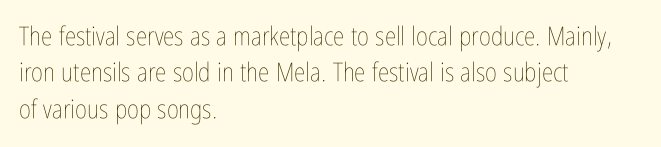
Short and long lines alike share a common starting point at left. The typeface has the unassuming heft of standard copy or less. Is the letter spacing exaggerated? No — it looks like the ordinary default. Has an underline been added? It has not. Posture: vertical.
